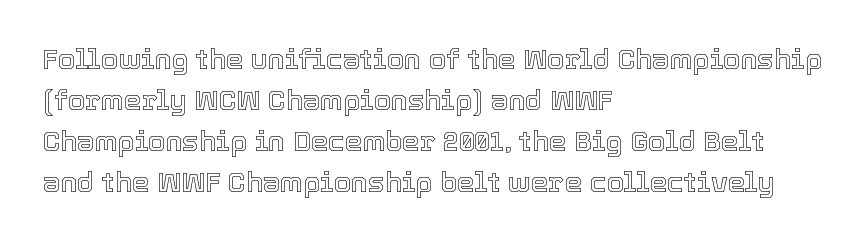
Q: Is the text italic (slanted)? A: No, it is upright.
Q: Is the text underlined? A: No.
Q: How is the paragraph aligned? A: Left-aligned.
Q: Is the spacing between letters normal or unusually wide? A: Normal.
Q: Is the spacing between lines tight, normal or loose? A: Normal.
Q: Width (condensed, normal, or wide)? A: Normal.
Q: x-height? A: Medium.
Q: Monospaced? A: No.
